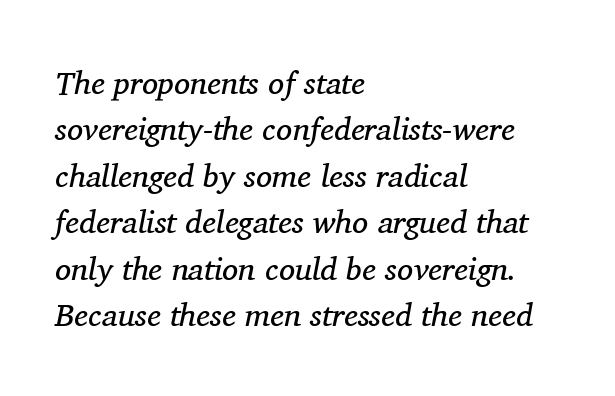
The image shows 32 px regular-weight serif type, italic (leaning right); set left-aligned, normal line spacing (1.45x), normal letter spacing, not underlined; medium stroke contrast and a medium x-height.
